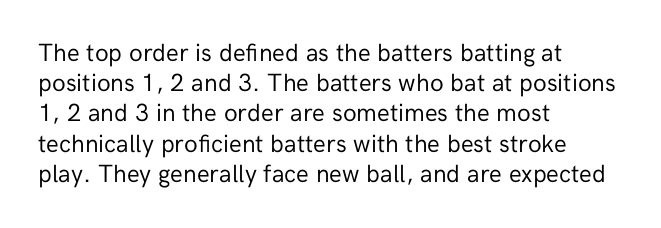
{"italic": "no", "bold": "no", "underline": "no", "align": "left", "line_spacing_ratio": 1.21, "letter_spacing": "normal", "letter_spacing_em": 0.0, "glyph_px": 25}
